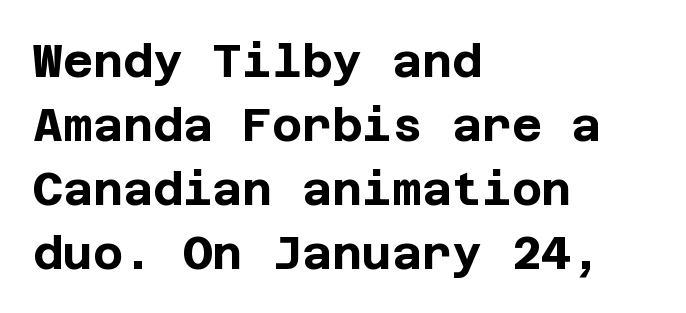
Q: Is the text bold? A: Yes.
Q: Is the text italic (slanted)? A: No, it is upright.
Q: Is the typeface a serif or a sans-serif typeface? A: Sans-serif.
Q: Is the text underlined? A: No.
Q: How is the paragraph aligned? A: Left-aligned.
Q: Is the spacing between letters normal or unusually wide? A: Normal.
Q: Is the spacing between lines tight, normal or loose? A: Normal.
Q: Width (condensed, normal, or wide)? A: Normal.
Q: Stroke contrast? A: Low.
Q: x-height? A: Large.
